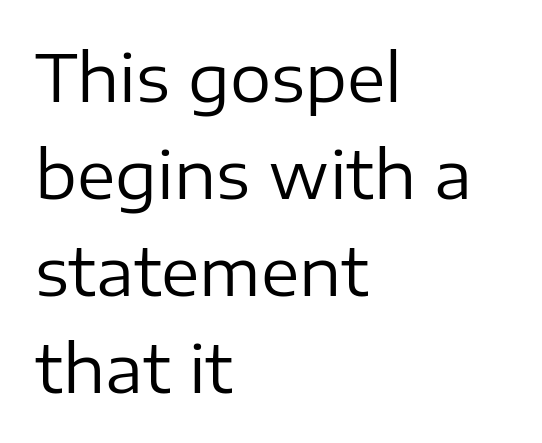
Any mark beneath the type? The region is blank. Compared with typical body copy, the letter spacing here is the same. The face used here is a sans, in the tradition of grotesques and geometrics. A typesetter would mark this as roman, not italic. Vertical stems look standard width or narrower in stroke. You could not count columns in this text — the font is proportionally spaced.
